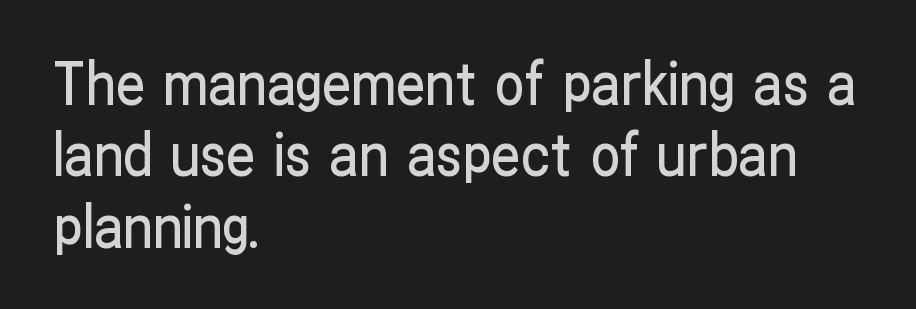
The image shows 59 px condensed sans-serif type, upright; set left-aligned, line spacing 1.21x, normal letter spacing, not underlined; low stroke contrast and a medium x-height.
